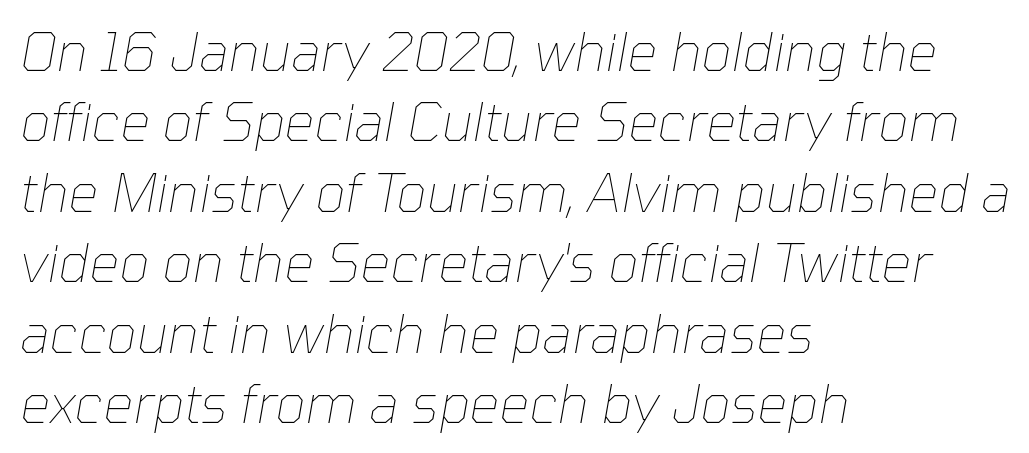
{"italic": "yes", "lean": "right", "slant_degrees": 10, "bold": "no", "weight": "thin", "width": "normal", "stroke_contrast": "low", "x_height": "medium", "monospaced": "no", "underline": "no", "align": "left", "line_spacing": "normal", "line_spacing_ratio": 1.33, "letter_spacing": "normal", "letter_spacing_em": 0.0, "glyph_px": 53}
